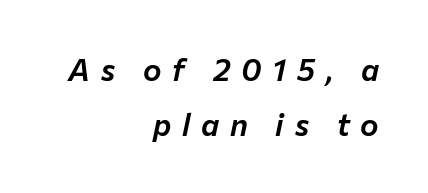
{"italic": "yes", "lean": "right", "slant_degrees": 12, "width": "normal", "stroke_contrast": "low", "x_height": "medium", "monospaced": "no", "underline": "no", "align": "right", "line_spacing_ratio": 1.79, "letter_spacing": "wide", "letter_spacing_em": 0.35, "glyph_px": 31}
